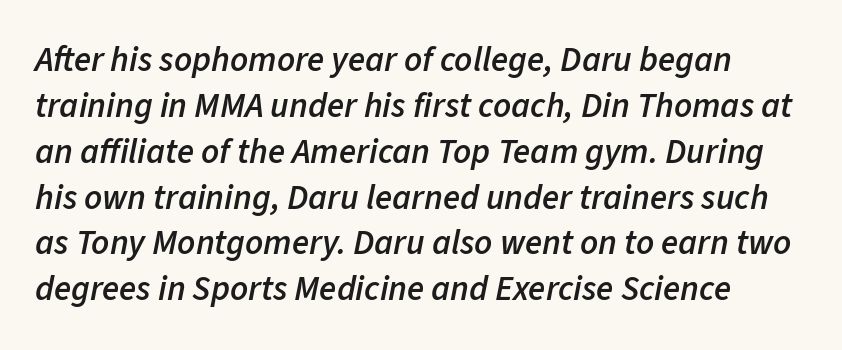
{"italic": "yes", "lean": "right", "slant_degrees": 11, "bold": "semi", "weight": "semibold", "width": "normal", "stroke_contrast": "low", "x_height": "medium", "monospaced": "no", "underline": "no", "line_spacing": "normal", "line_spacing_ratio": 1.31, "letter_spacing": "normal", "letter_spacing_em": 0.0, "glyph_px": 35}
